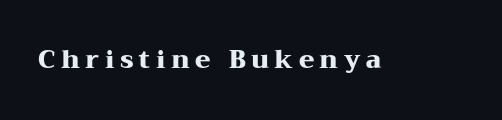
Q: Is the text bold? A: Yes.
Q: Is the text italic (slanted)? A: No, it is upright.
Q: Is the text underlined? A: No.
Q: Is the spacing between letters normal or unusually wide? A: Unusually wide.
